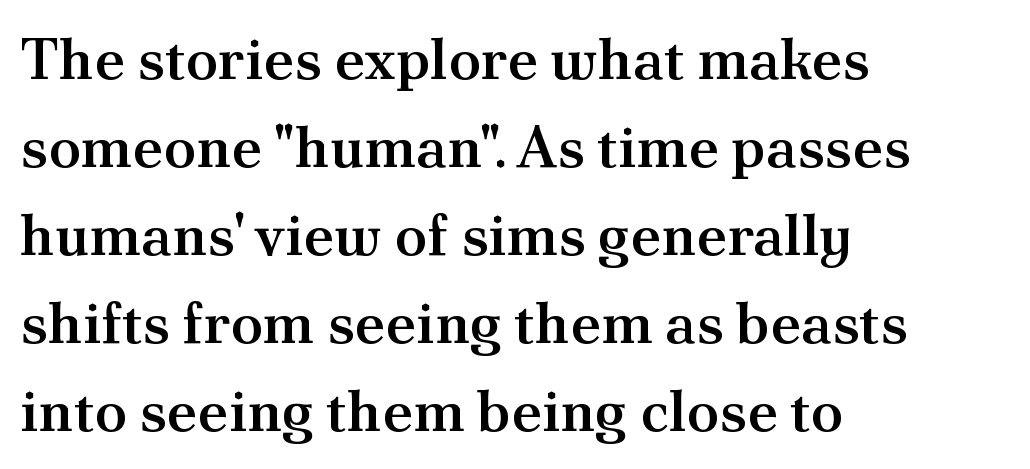
The image shows 59 px semibold serif type, upright; set left-aligned, normal line spacing (1.49x), normal letter spacing, not underlined; medium stroke contrast and a small x-height.
